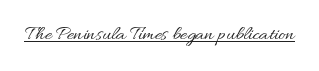
Q: Is the text bold? A: No.
Q: Is the text italic (slanted)? A: Yes.
Q: Is the text underlined? A: Yes.
Q: Is the spacing between letters normal or unusually wide? A: Normal.
